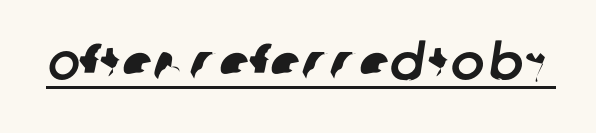
{"serif": "no", "width": "normal", "stroke_contrast": "low", "x_height": "large", "monospaced": "no", "underline": "yes", "letter_spacing": "normal", "letter_spacing_em": 0.0, "glyph_px": 50}
